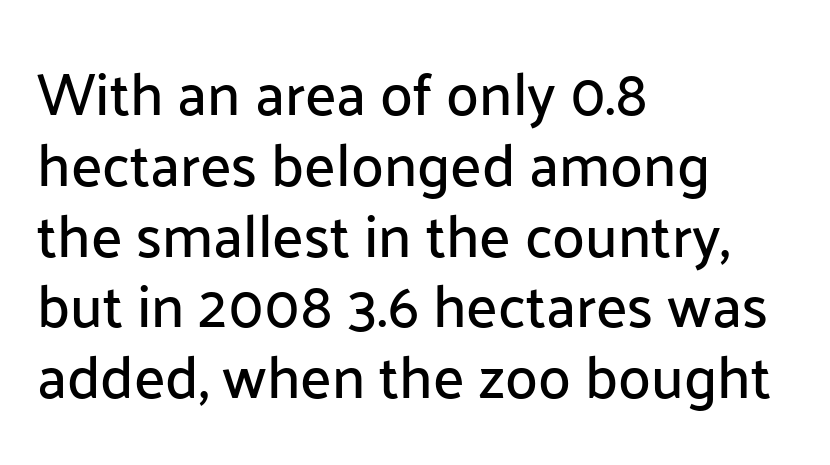
The glyphs are unaccompanied by any horizontal stroke below them. The rendering keeps characters at their native spacing. Do the letters lean? They stand straight. Every row of glyphs begins at an identical x-position on the left. The glyphs in this specimen are sans serif.
